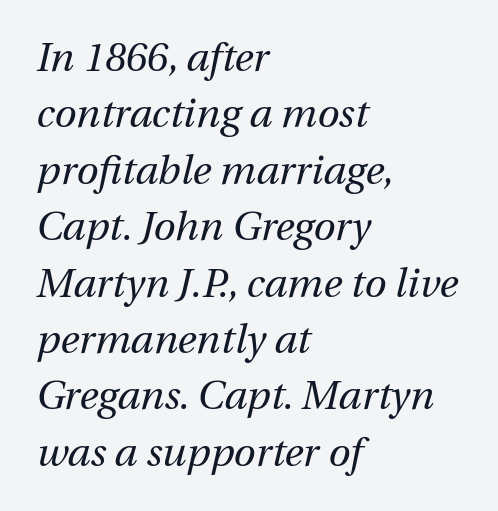
{"italic": "yes", "lean": "right", "slant_degrees": 12, "bold": "no", "weight": "regular", "width": "normal", "stroke_contrast": "medium", "x_height": "medium", "monospaced": "no", "underline": "no", "align": "left", "line_spacing": "normal", "line_spacing_ratio": 1.41, "letter_spacing": "normal", "letter_spacing_em": 0.0, "glyph_px": 40}
